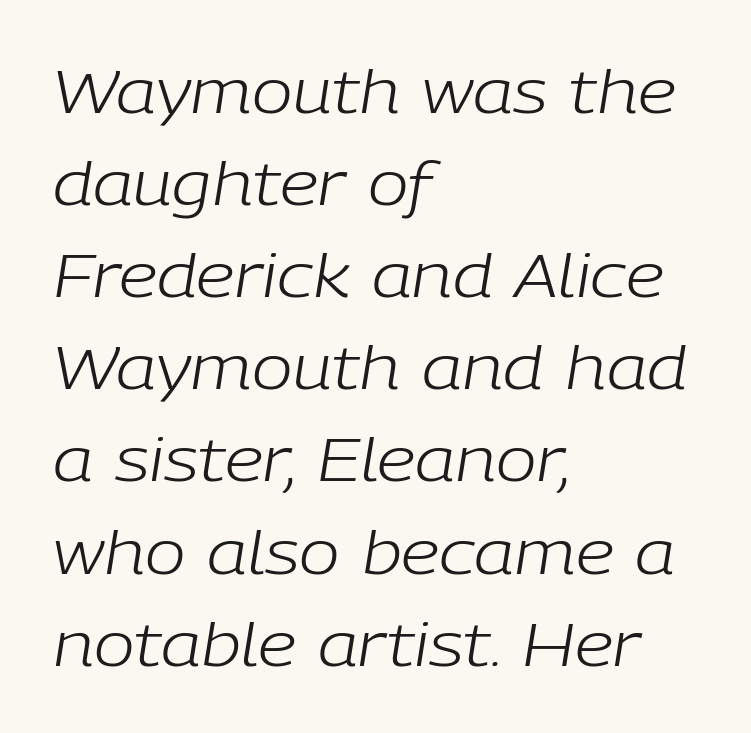
The image shows 61 px light type, italic (leaning right); set left-aligned, normal line spacing (1.51x), normal letter spacing, not underlined; low stroke contrast and a medium x-height.
